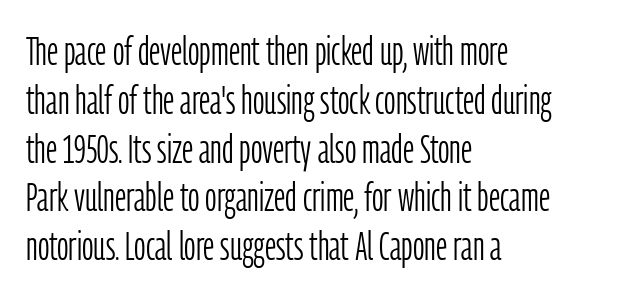
The image shows 40 px light, condensed sans-serif type, upright; set left-aligned, line spacing 1.22x, normal letter spacing, not underlined; low stroke contrast and a medium x-height.
